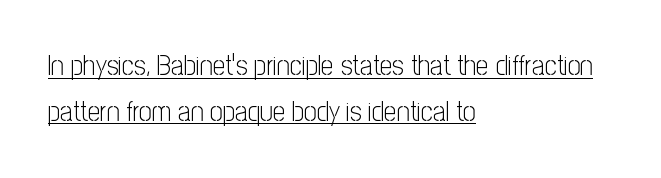
{"serif": "no", "italic": "no", "bold": "no", "weight": "light", "width": "condensed", "stroke_contrast": "low", "x_height": "medium", "monospaced": "no", "underline": "yes", "align": "left", "line_spacing": "normal", "line_spacing_ratio": 1.63, "letter_spacing": "normal", "letter_spacing_em": 0.0, "glyph_px": 28}
